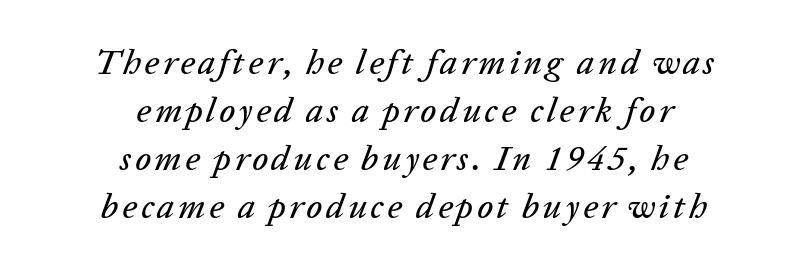
The image shows 35 px text type, italic (leaning right); set centered, normal line spacing (1.37x), not underlined; low stroke contrast and a medium x-height.
